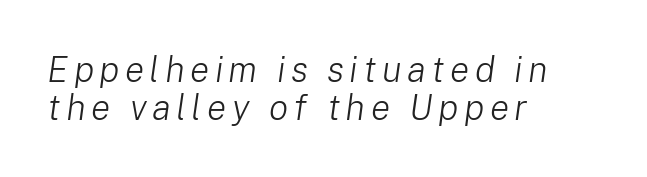
Q: Is the text bold? A: No.
Q: Is the text italic (slanted)? A: Yes, it leans right by about 8 degrees.
Q: Is the text underlined? A: No.
Q: How is the paragraph aligned? A: Left-aligned.
Q: Is the spacing between lines tight, normal or loose? A: Tight.
Q: Width (condensed, normal, or wide)? A: Normal.
Q: Stroke contrast? A: Low.
Q: x-height? A: Medium.
Q: Monospaced? A: No.
